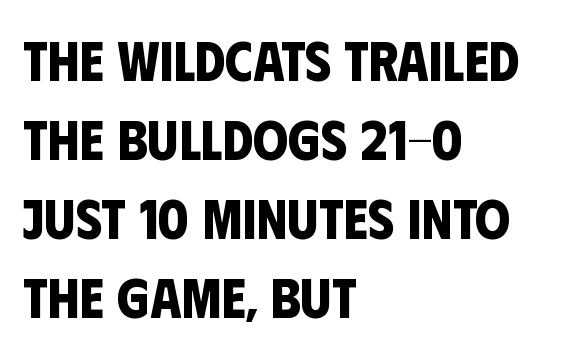
Standard letterfit; no display-style spreading of the glyphs. Think of a printed novel: that variable character pitch is what you see here. Vertically, the passage feels balanced, rows spaced as you'd expect. The rendering anchors every line to the left-hand side. Serifs: no, the terminals of the letterforms are clean. Chunky letters — that's bold for sure.
